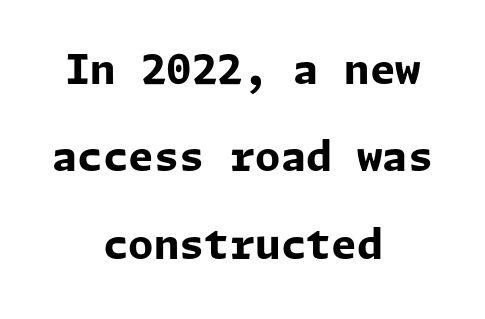
The image shows 41 px bold sans-serif type, upright; set centered, loose line spacing (2.13x), normal letter spacing, not underlined; low stroke contrast and a medium x-height.
